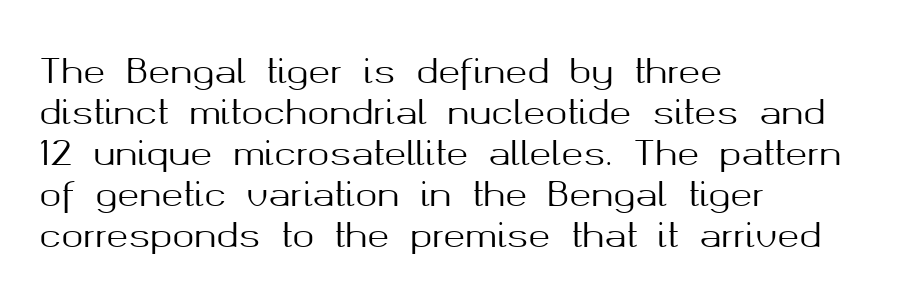
{"serif": "no", "italic": "no", "width": "normal", "stroke_contrast": "medium", "x_height": "medium", "monospaced": "no", "underline": "no", "align": "left", "line_spacing_ratio": 1.24, "letter_spacing": "normal", "letter_spacing_em": 0.0, "glyph_px": 33}
